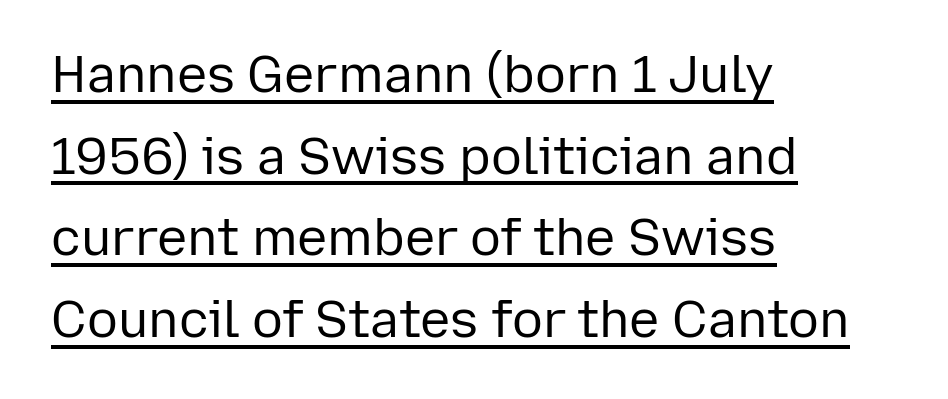
This sample is left-justified, so line endings fall wherever the words run out. You could call the tracking neutral — neither tight nor loose. Like a heading marked for emphasis, these lines bear an underscore. No heavy texture on the line: the type isn't bold. The lettering holds an erect, upright posture throughout. Think of a printed novel: that variable character pitch is what you see here.
